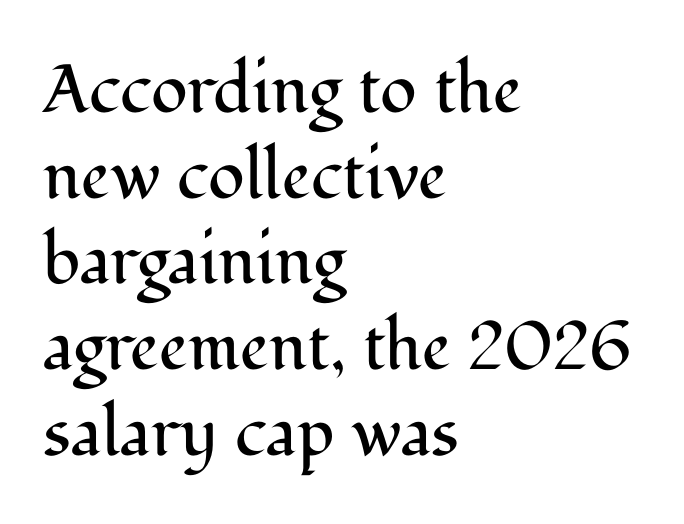
The image shows 68 px regular-weight serif type, upright; set left-aligned, normal line spacing (1.26x), normal letter spacing, not underlined; medium stroke contrast and a medium x-height.
